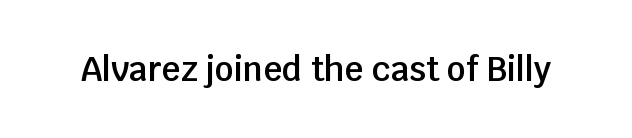
{"serif": "no", "italic": "no", "bold": "semi", "weight": "semibold", "width": "normal", "stroke_contrast": "low", "x_height": "large", "monospaced": "no", "underline": "no", "letter_spacing": "normal", "letter_spacing_em": 0.0, "glyph_px": 33}
